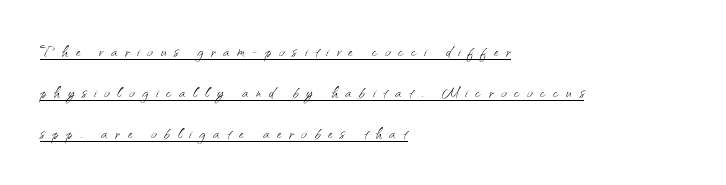
Q: Is the text bold? A: No.
Q: Is the text italic (slanted)? A: Yes.
Q: Is the text underlined? A: Yes.
Q: How is the paragraph aligned? A: Left-aligned.
Q: Is the spacing between letters normal or unusually wide? A: Unusually wide.
Q: Is the spacing between lines tight, normal or loose? A: Loose.
